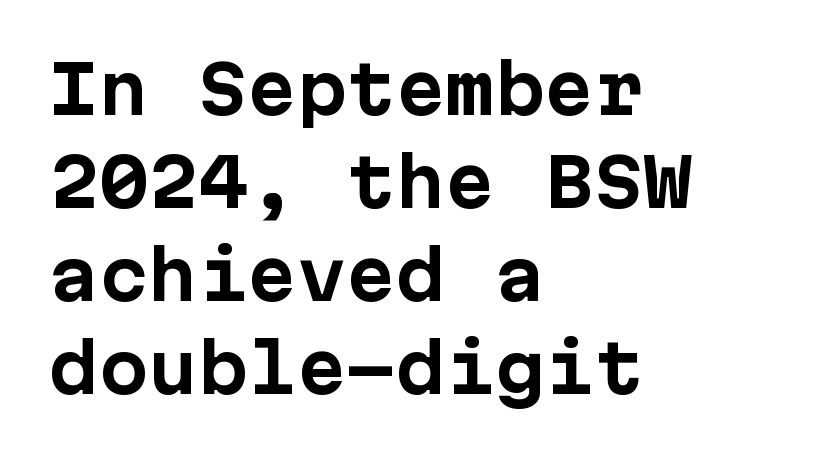
Q: Is the text bold? A: Yes.
Q: Is the text italic (slanted)? A: No, it is upright.
Q: Is the typeface a serif or a sans-serif typeface? A: Sans-serif.
Q: Is the text underlined? A: No.
Q: How is the paragraph aligned? A: Left-aligned.
Q: Is the spacing between letters normal or unusually wide? A: Normal.
Q: Is the spacing between lines tight, normal or loose? A: Normal.
Q: Width (condensed, normal, or wide)? A: Normal.
Q: Stroke contrast? A: Low.
Q: x-height? A: Medium.
Q: Monospaced? A: Yes.
